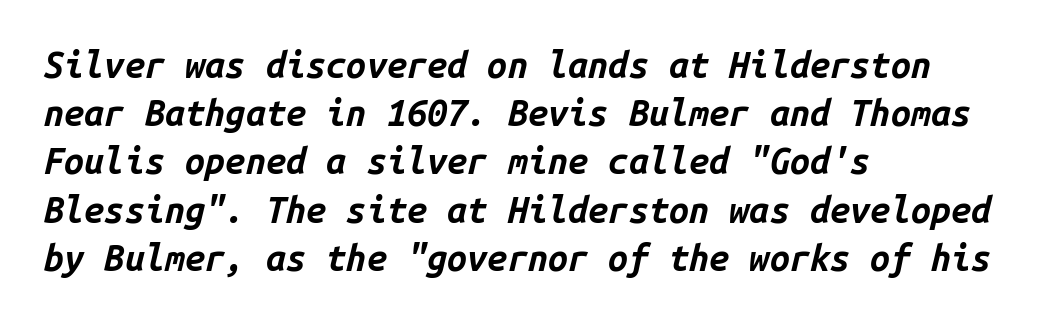
{"italic": "yes", "lean": "right", "slant_degrees": 14, "bold": "yes", "weight": "bold", "width": "normal", "stroke_contrast": "low", "x_height": "medium", "monospaced": "yes", "underline": "no", "align": "left", "line_spacing": "normal", "line_spacing_ratio": 1.34, "letter_spacing": "normal", "letter_spacing_em": 0.0, "glyph_px": 36}
